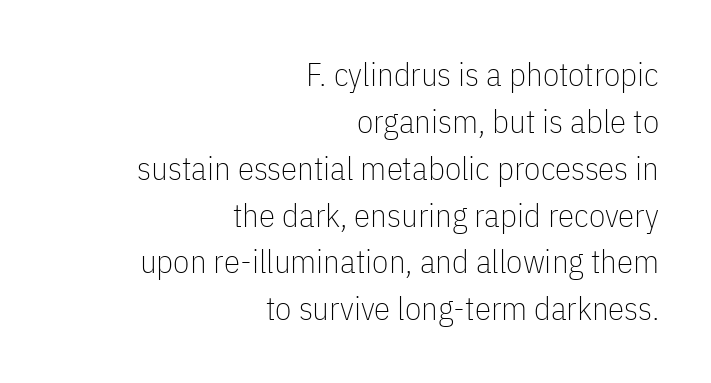
Q: Is the text bold? A: No.
Q: Is the text italic (slanted)? A: No, it is upright.
Q: Is the typeface a serif or a sans-serif typeface? A: Sans-serif.
Q: Is the text underlined? A: No.
Q: How is the paragraph aligned? A: Right-aligned.
Q: Is the spacing between letters normal or unusually wide? A: Normal.
Q: Is the spacing between lines tight, normal or loose? A: Normal.
Q: Width (condensed, normal, or wide)? A: Condensed.
Q: Stroke contrast? A: Low.
Q: x-height? A: Medium.
Q: Monospaced? A: No.
